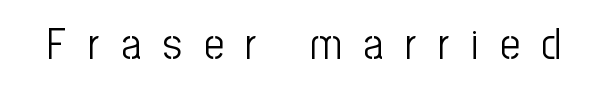
{"serif": "no", "italic": "no", "bold": "no", "weight": "light", "width": "condensed", "stroke_contrast": "low", "x_height": "medium", "monospaced": "no", "underline": "no", "letter_spacing": "wide", "letter_spacing_em": 0.49, "glyph_px": 44}
